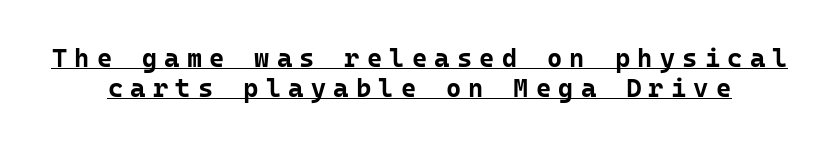
The line texture is sparse and dotted thanks to wide tracking. Every letter is thick-stroked: bold, no question. The type sits square on the baseline with zero lean. Students, observe the line beneath the letters — that is underlining.
